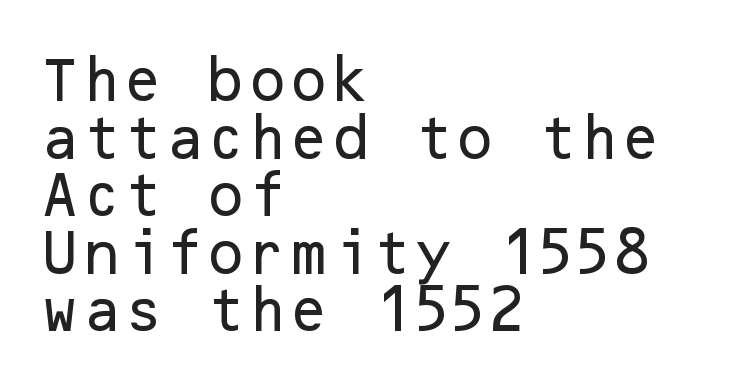
The image shows 48 px sans-serif type, upright; set left-aligned, line spacing 1.2x, normal letter spacing, not underlined; low stroke contrast and a medium x-height.
